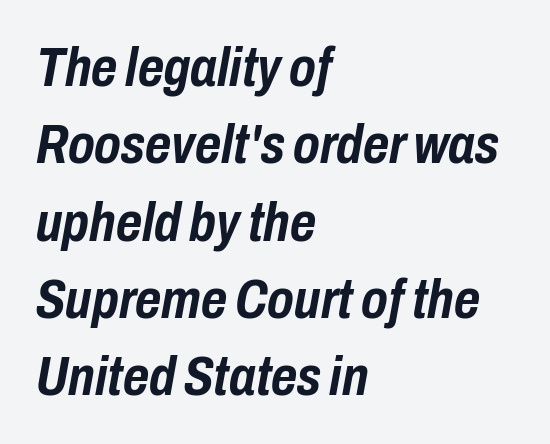
{"italic": "yes", "lean": "right", "slant_degrees": 10, "bold": "yes", "weight": "semibold", "width": "condensed", "stroke_contrast": "low", "x_height": "medium", "monospaced": "no", "underline": "no", "align": "left", "line_spacing": "normal", "line_spacing_ratio": 1.38, "letter_spacing": "normal", "letter_spacing_em": 0.0, "glyph_px": 56}
